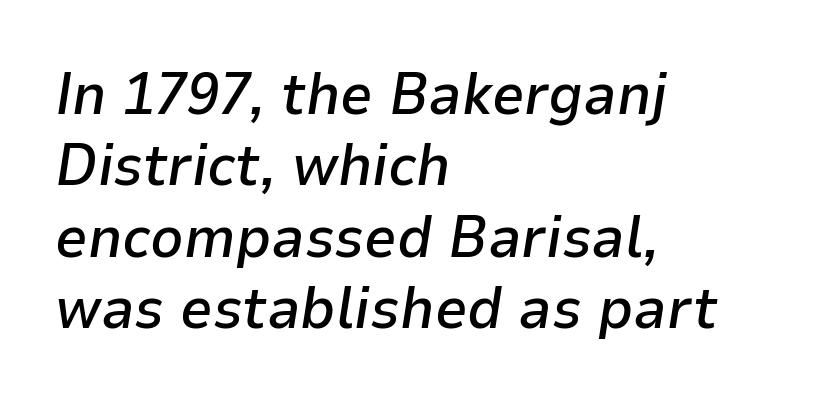
{"italic": "yes", "lean": "right", "slant_degrees": 9, "bold": "semi", "weight": "semibold", "width": "normal", "stroke_contrast": "low", "x_height": "medium", "monospaced": "no", "underline": "no", "align": "left", "line_spacing_ratio": 1.23, "letter_spacing": "normal", "letter_spacing_em": 0.0, "glyph_px": 58}
